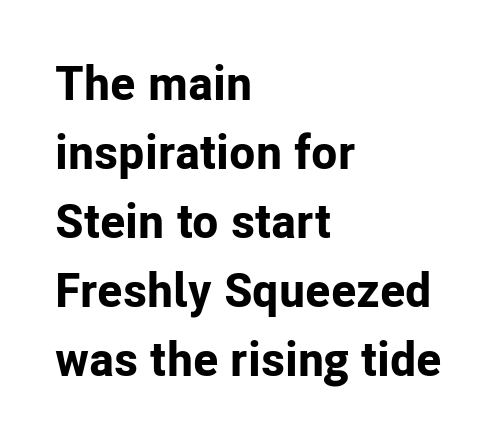
{"serif": "no", "italic": "no", "bold": "yes", "weight": "bold", "width": "normal", "stroke_contrast": "low", "x_height": "medium", "monospaced": "no", "underline": "no", "align": "left", "line_spacing": "normal", "line_spacing_ratio": 1.44, "letter_spacing": "normal", "letter_spacing_em": 0.0, "glyph_px": 48}
